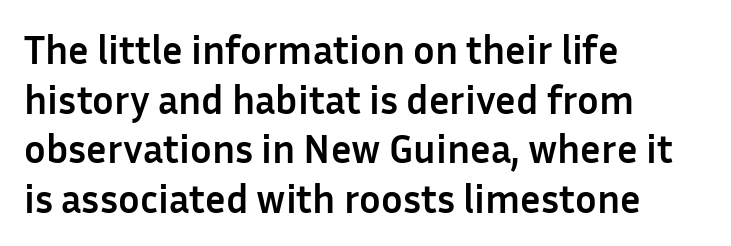
This is sans-serif lettering, the kind often seen on screens and signage. It's the straight-up-and-down kind of type. Pretty heavy lettering here — definitely bold. The words here are not underlined. The letters advance in unequal steps, a hallmark of proportional type.
